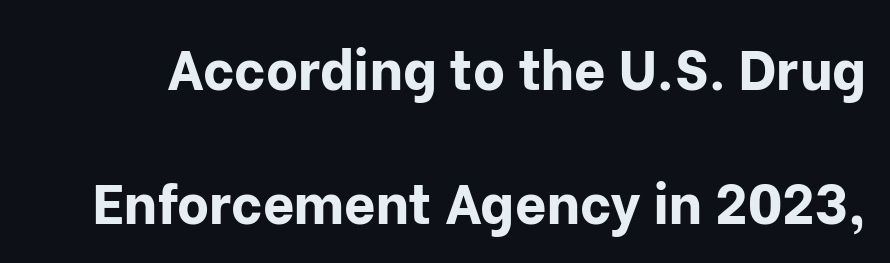
Q: Is the text bold? A: Yes.
Q: Is the text italic (slanted)? A: No, it is upright.
Q: Is the typeface a serif or a sans-serif typeface? A: Sans-serif.
Q: Is the text underlined? A: No.
Q: Is the spacing between letters normal or unusually wide? A: Normal.
Q: Is the spacing between lines tight, normal or loose? A: Loose.
Q: Width (condensed, normal, or wide)? A: Normal.
Q: Stroke contrast? A: Low.
Q: x-height? A: Medium.
Q: Monospaced? A: No.
